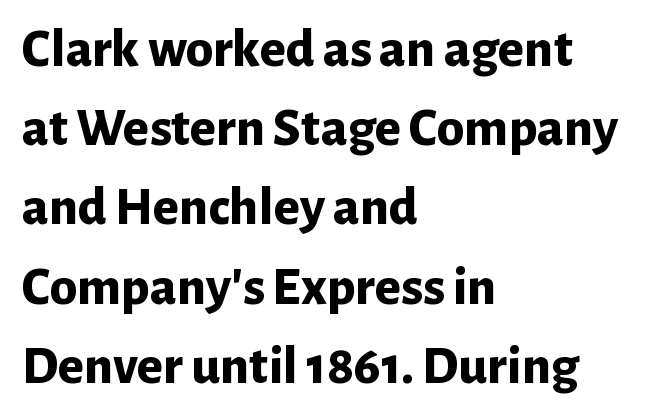
{"serif": "no", "italic": "no", "bold": "yes", "weight": "bold", "width": "normal", "stroke_contrast": "low", "x_height": "medium", "monospaced": "no", "underline": "no", "align": "left", "line_spacing": "normal", "line_spacing_ratio": 1.44, "letter_spacing": "normal", "letter_spacing_em": 0.0, "glyph_px": 55}
